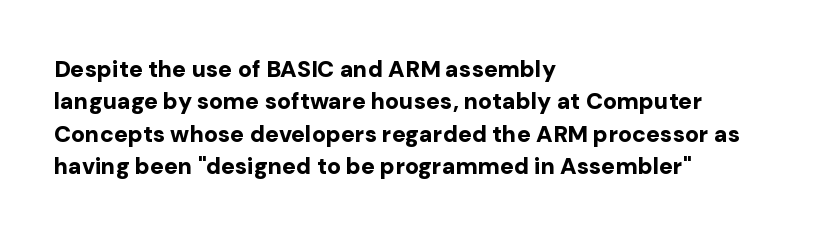
{"italic": "no", "bold": "yes", "underline": "no", "align": "left", "line_spacing": "normal", "line_spacing_ratio": 1.41, "letter_spacing": "normal", "letter_spacing_em": 0.0, "glyph_px": 23}
